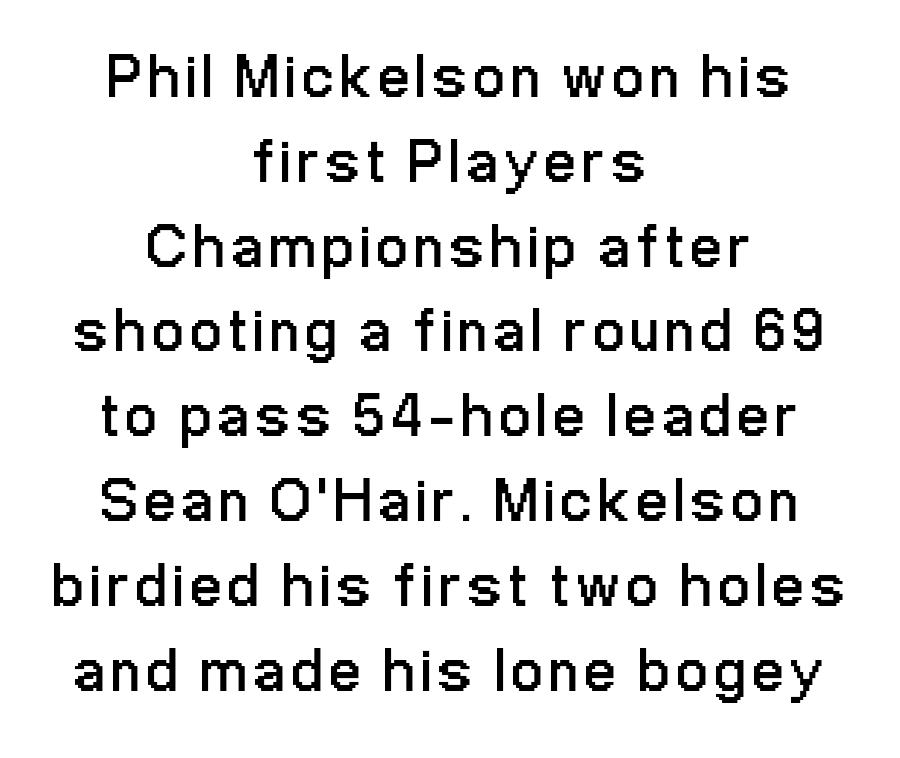
{"serif": "no", "italic": "no", "bold": "no", "weight": "regular", "width": "condensed", "stroke_contrast": "low", "x_height": "medium", "monospaced": "no", "underline": "no", "align": "center", "line_spacing": "normal", "line_spacing_ratio": 1.39, "glyph_px": 61}
